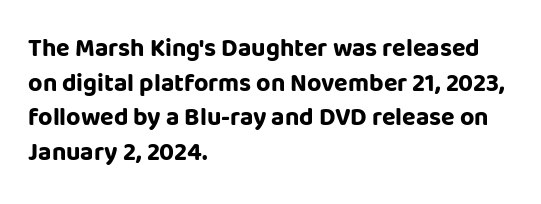
Q: Is the text bold? A: Yes.
Q: Is the text italic (slanted)? A: No, it is upright.
Q: Is the text underlined? A: No.
Q: How is the paragraph aligned? A: Left-aligned.
Q: Is the spacing between letters normal or unusually wide? A: Normal.
Q: Is the spacing between lines tight, normal or loose? A: Normal.
